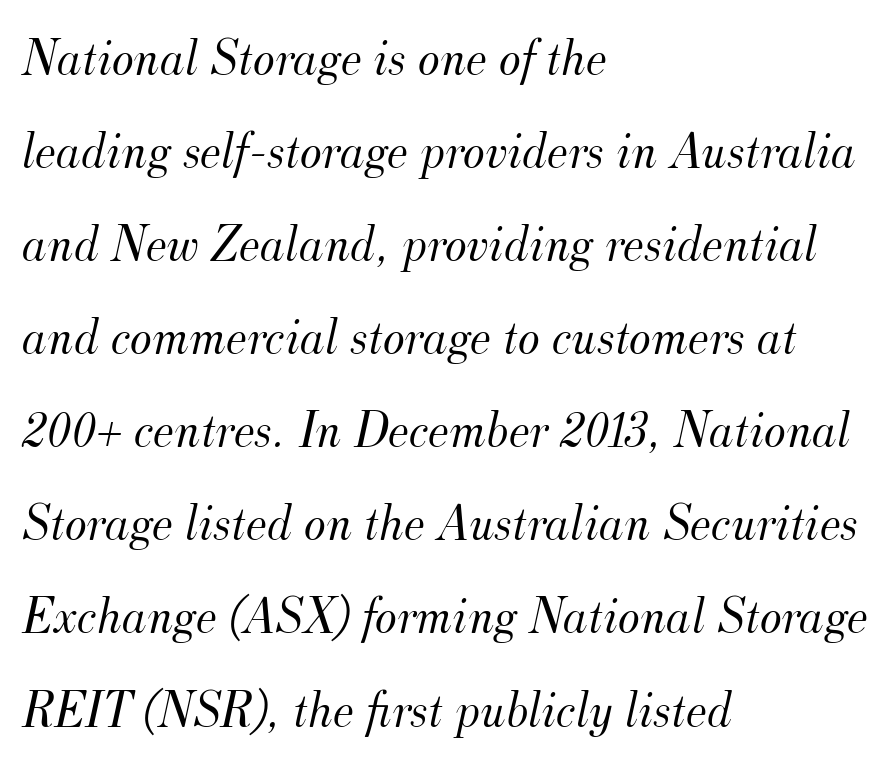
Q: Is the text bold? A: No.
Q: Is the text italic (slanted)? A: Yes, it leans right by about 12 degrees.
Q: Is the typeface a serif or a sans-serif typeface? A: Serif.
Q: Is the text underlined? A: No.
Q: How is the paragraph aligned? A: Left-aligned.
Q: Is the spacing between letters normal or unusually wide? A: Normal.
Q: Width (condensed, normal, or wide)? A: Normal.
Q: Stroke contrast? A: Medium.
Q: x-height? A: Small.
Q: Monospaced? A: No.
